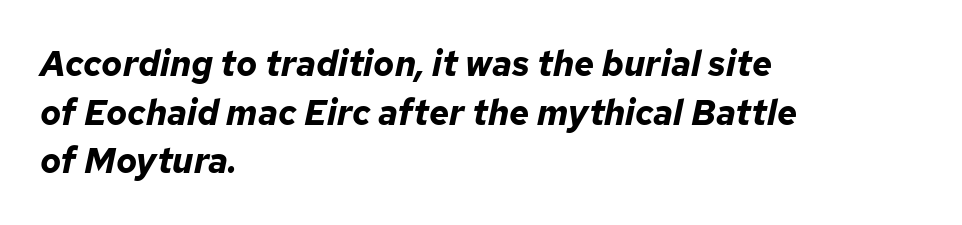
The image shows 35 px bold type, italic (leaning right); set left-aligned, normal line spacing (1.39x), normal letter spacing, not underlined; low stroke contrast and a medium x-height.
